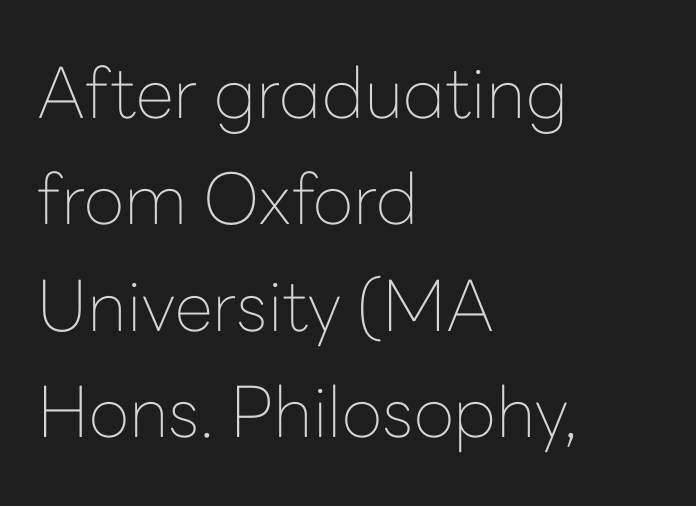
The image shows 70 px thin sans-serif type, upright; set left-aligned, normal line spacing (1.52x), normal letter spacing, not underlined; low stroke contrast and a medium x-height.
